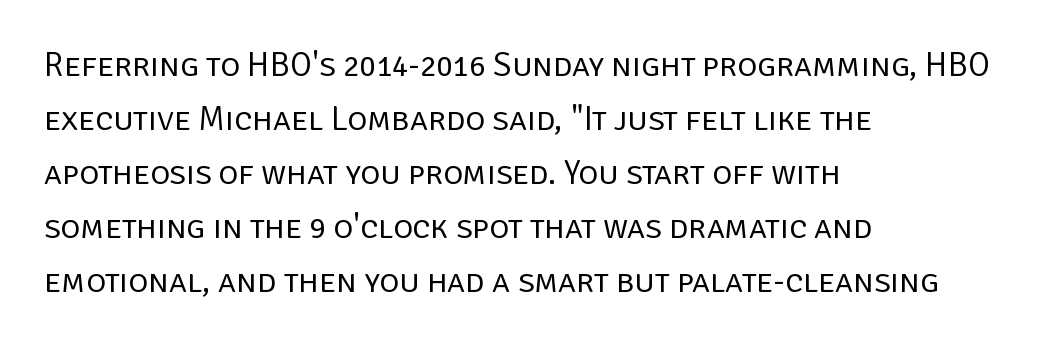
A sans-serif font was chosen for this passage. The passage shown stacks its lines at a standard gap. Does the lettering tilt? It doesn't — this is upright. Spacing between characters is what you'd get straight out of the box. The strip under each line holds only bare page. Alignment: flush left.
